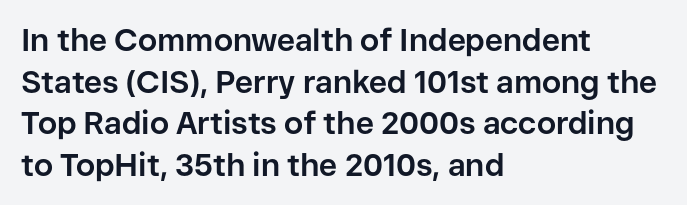
{"serif": "no", "italic": "no", "bold": "yes", "weight": "bold", "width": "normal", "stroke_contrast": "low", "x_height": "medium", "monospaced": "no", "underline": "no", "align": "left", "line_spacing": "normal", "line_spacing_ratio": 1.34, "letter_spacing": "normal", "letter_spacing_em": 0.0, "glyph_px": 31}
